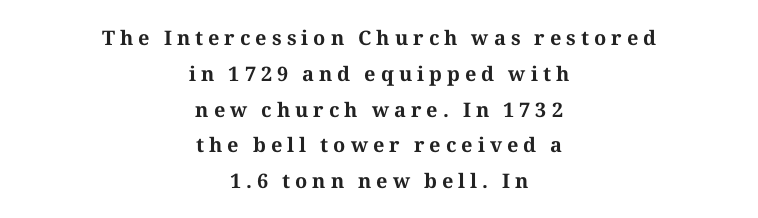
{"italic": "no", "bold": "yes", "underline": "no", "align": "center", "line_spacing_ratio": 1.79, "letter_spacing": "wide", "letter_spacing_em": 0.25, "glyph_px": 20}
